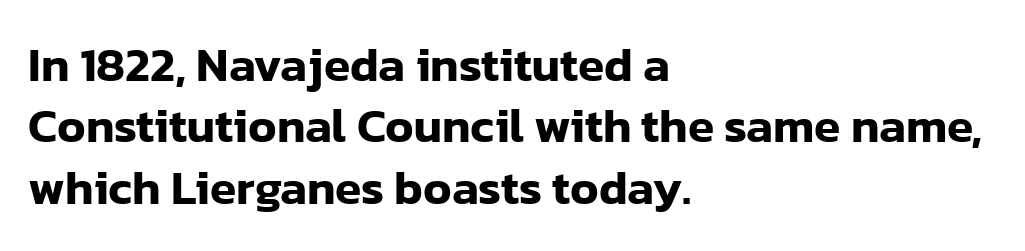
{"serif": "no", "italic": "no", "width": "normal", "stroke_contrast": "low", "x_height": "medium", "monospaced": "no", "underline": "no", "align": "left", "line_spacing": "normal", "line_spacing_ratio": 1.28, "letter_spacing": "normal", "letter_spacing_em": 0.0, "glyph_px": 48}
